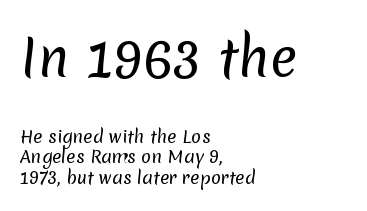
Q: Is the text bold? A: No.
Q: Is the typeface a serif or a sans-serif typeface? A: Sans-serif.
Q: Is the text underlined? A: No.
Q: How is the paragraph aligned? A: Left-aligned.
Q: Is the spacing between letters normal or unusually wide? A: Normal.
Q: Which block of text is set in a larger size, the first (top) or the second (bottom)? A: The first (top) one.
Q: Width (condensed, normal, or wide)? A: Normal.
Q: Stroke contrast? A: Low.
Q: x-height? A: Medium.
Q: Monospaced? A: No.
